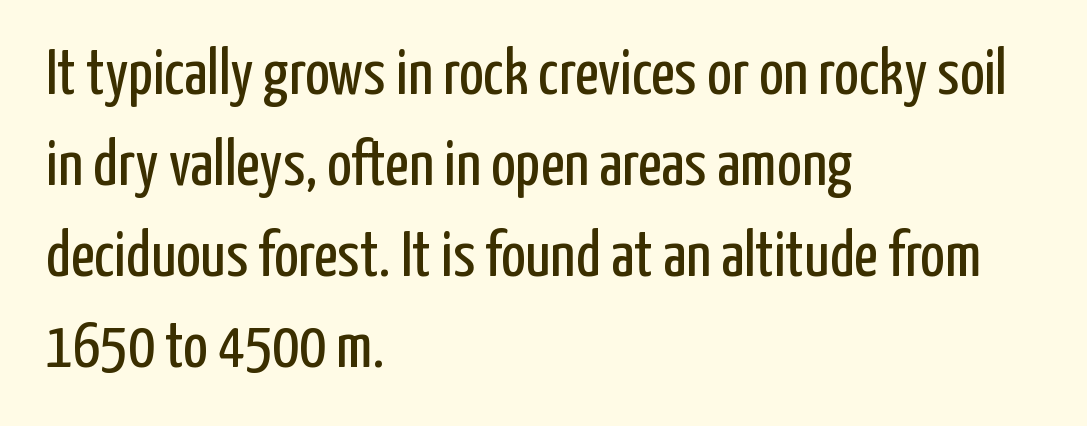
The image shows 65 px regular-weight, condensed sans-serif type, upright; set left-aligned, normal line spacing (1.4x), normal letter spacing, not underlined; low stroke contrast and a medium x-height.
